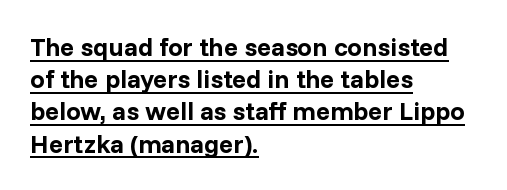
Q: Is the text bold? A: Yes.
Q: Is the text italic (slanted)? A: No, it is upright.
Q: Is the text underlined? A: Yes.
Q: How is the paragraph aligned? A: Left-aligned.
Q: Is the spacing between letters normal or unusually wide? A: Normal.
